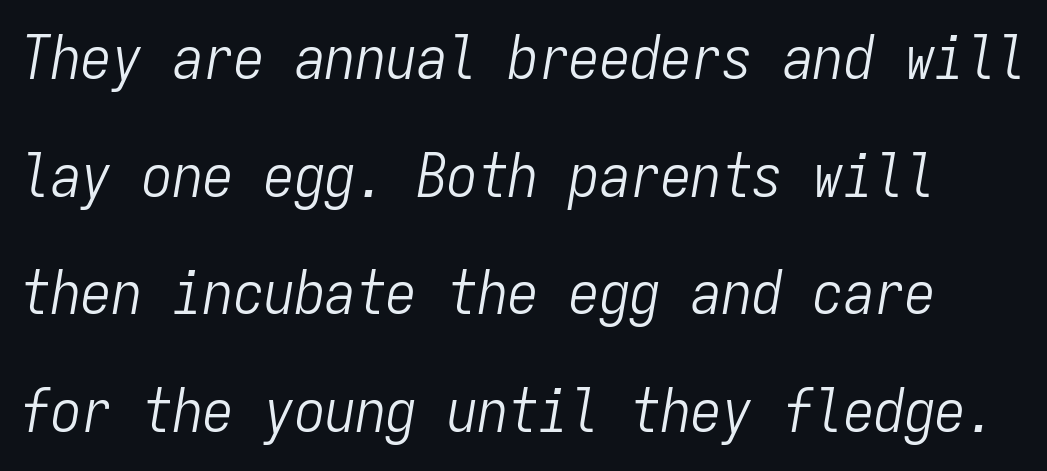
{"italic": "yes", "lean": "right", "slant_degrees": 9, "bold": "no", "weight": "light", "width": "condensed", "stroke_contrast": "low", "x_height": "medium", "monospaced": "yes", "underline": "no", "line_spacing": "loose", "line_spacing_ratio": 1.93, "letter_spacing": "normal", "letter_spacing_em": 0.0, "glyph_px": 61}
